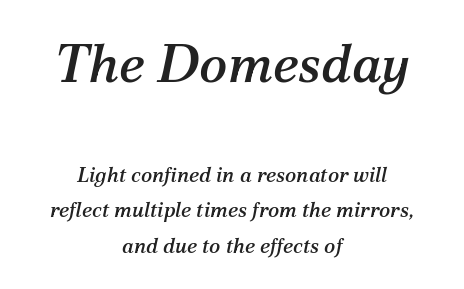
{"serif": "yes", "italic": "yes", "lean": "right", "slant_degrees": 12, "width": "normal", "stroke_contrast": "medium", "x_height": "medium", "monospaced": "no", "underline": "no", "align": "center", "line_spacing": "normal", "line_spacing_ratio": 1.69, "letter_spacing": "normal", "letter_spacing_em": 0.0, "larger_block": "first", "size_ratio": 2.52, "glyph_px": 53}
